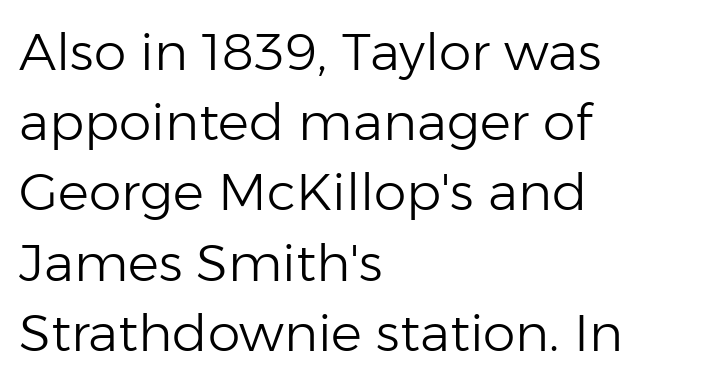
Q: Is the text bold? A: No.
Q: Is the text italic (slanted)? A: No, it is upright.
Q: Is the typeface a serif or a sans-serif typeface? A: Sans-serif.
Q: Is the text underlined? A: No.
Q: How is the paragraph aligned? A: Left-aligned.
Q: Is the spacing between letters normal or unusually wide? A: Normal.
Q: Is the spacing between lines tight, normal or loose? A: Normal.
Q: Width (condensed, normal, or wide)? A: Normal.
Q: Stroke contrast? A: Low.
Q: x-height? A: Medium.
Q: Monospaced? A: No.
